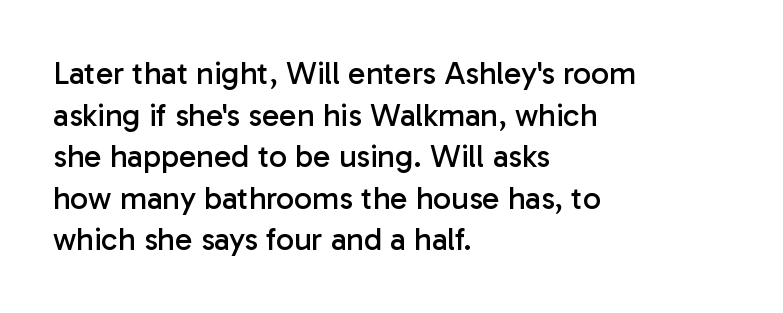
Look at the bottom of the vertical strokes: they stop flat, with no serifs. Proportional: the letters do not fall into vertical columns. Bare-footed words on every line. The lines in this sample share a left origin and differ only in where they stop. Weight: regular or lighter. This is roman type, the default non-slanted kind.
